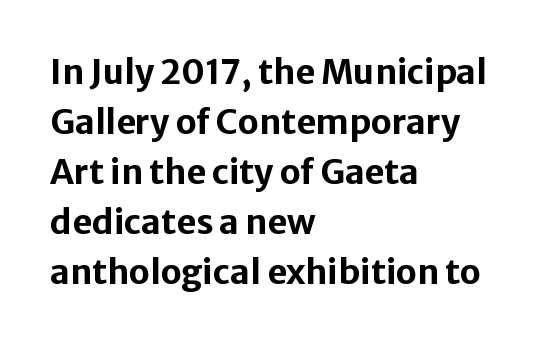
{"serif": "no", "italic": "no", "bold": "yes", "weight": "bold", "width": "normal", "stroke_contrast": "low", "x_height": "medium", "monospaced": "no", "underline": "no", "align": "left", "line_spacing": "normal", "line_spacing_ratio": 1.47, "letter_spacing": "normal", "letter_spacing_em": 0.0, "glyph_px": 34}
